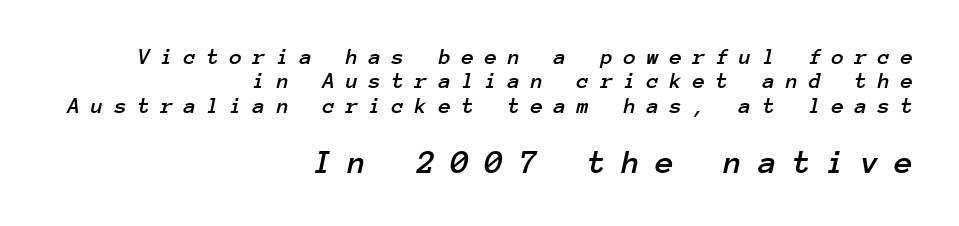
{"italic": "yes", "lean": "right", "slant_degrees": 12, "width": "normal", "stroke_contrast": "low", "x_height": "medium", "monospaced": "yes", "underline": "no", "align": "right", "line_spacing": "tight", "line_spacing_ratio": 1.06, "letter_spacing": "wide", "letter_spacing_em": 0.46, "larger_block": "second", "size_ratio": 1.48, "glyph_px": 34}
